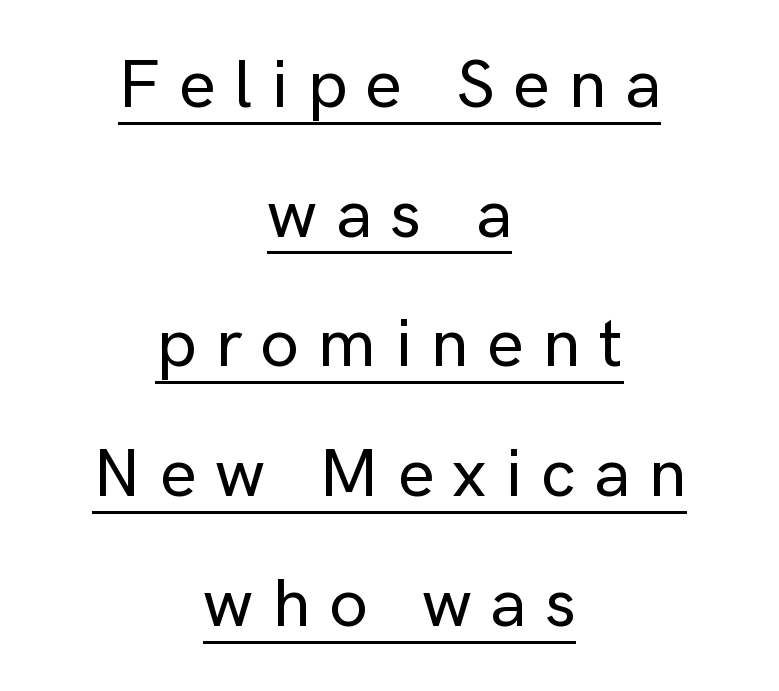
{"serif": "no", "italic": "no", "width": "normal", "stroke_contrast": "low", "x_height": "medium", "monospaced": "no", "underline": "yes", "align": "center", "line_spacing_ratio": 1.88, "letter_spacing": "wide", "letter_spacing_em": 0.27, "glyph_px": 69}
